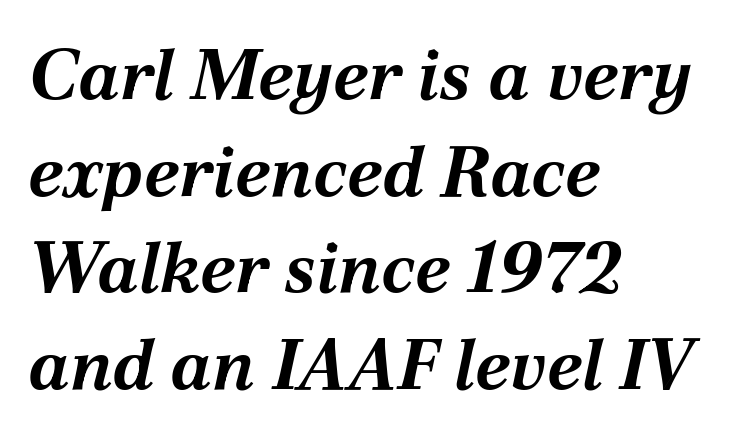
Q: Is the text bold? A: Yes.
Q: Is the text italic (slanted)? A: Yes, it leans right by about 12 degrees.
Q: Is the text underlined? A: No.
Q: How is the paragraph aligned? A: Left-aligned.
Q: Is the spacing between letters normal or unusually wide? A: Normal.
Q: Is the spacing between lines tight, normal or loose? A: Normal.
Q: Width (condensed, normal, or wide)? A: Normal.
Q: Stroke contrast? A: Medium.
Q: x-height? A: Medium.
Q: Monospaced? A: No.
